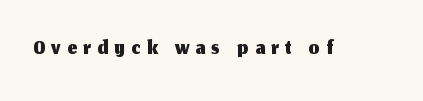
Q: Is the text italic (slanted)? A: No, it is upright.
Q: Is the typeface a serif or a sans-serif typeface? A: Sans-serif.
Q: Is the text underlined? A: No.
Q: Width (condensed, normal, or wide)? A: Normal.
Q: Stroke contrast? A: Medium.
Q: x-height? A: Medium.
Q: Monospaced? A: No.
